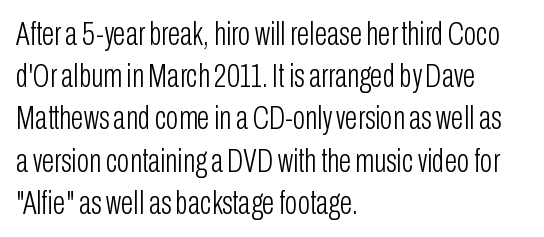
The image shows 33 px light, condensed sans-serif type, upright; set left-aligned, normal line spacing (1.28x), normal letter spacing, not underlined; low stroke contrast and a medium x-height.
